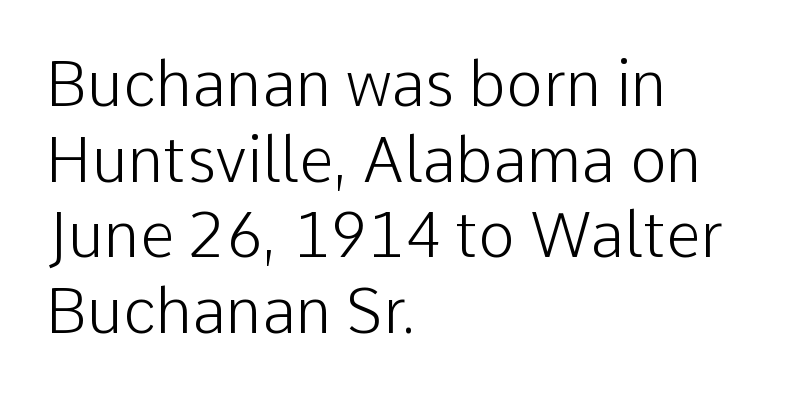
{"serif": "no", "italic": "no", "bold": "no", "weight": "light", "width": "normal", "stroke_contrast": "low", "x_height": "medium", "monospaced": "no", "underline": "no", "align": "left", "line_spacing_ratio": 1.22, "letter_spacing": "normal", "letter_spacing_em": 0.0, "glyph_px": 62}
